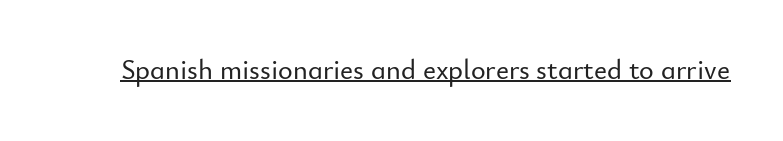
Q: Is the text italic (slanted)? A: No, it is upright.
Q: Is the typeface a serif or a sans-serif typeface? A: Sans-serif.
Q: Is the text underlined? A: Yes.
Q: Is the spacing between letters normal or unusually wide? A: Normal.
Q: Width (condensed, normal, or wide)? A: Normal.
Q: Stroke contrast? A: Low.
Q: x-height? A: Small.
Q: Monospaced? A: No.
